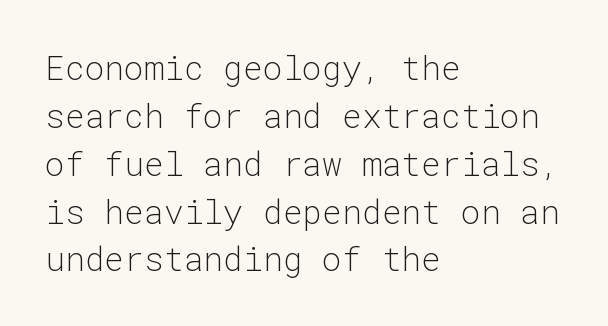
These glyphs show unthickened strokes, regular width or finer. Honestly, the letter spacing is just normal — you wouldn't notice it. Regular leading. The passage shown is typeset with a sans-serif family. Descenders are the only things crossing below the line. Notice how the stems are strictly vertical — no italics here.
